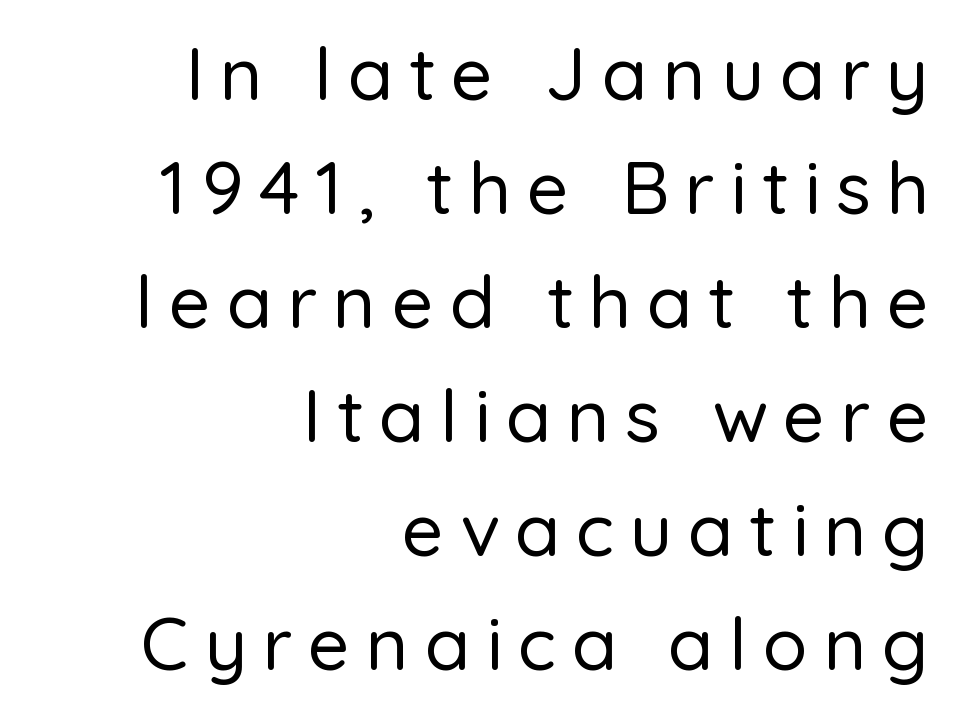
The image shows 74 px sans-serif type, upright; set right-aligned, normal line spacing (1.54x), unusually wide letter spacing (+0.21 em), not underlined; low stroke contrast and a medium x-height.
